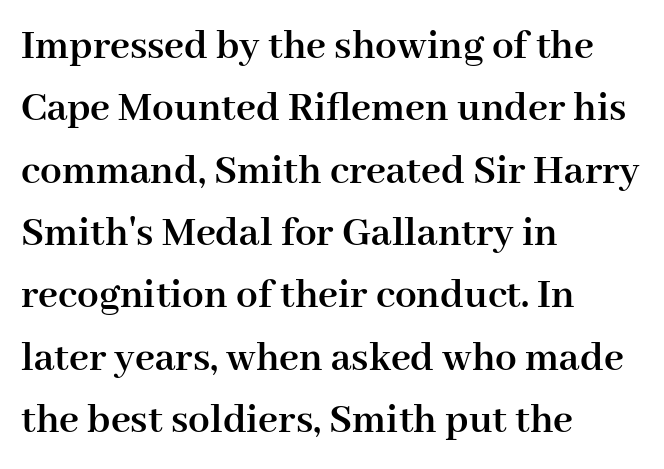
If you drew a ruler down the left edge, every line would touch it. Is there much room between lines? A standard amount, neither cramped nor airy. Only glyphs here, with clear space below each row. Designer's note — italics off, roman on. Tracking here is standard; glyphs follow each other at the usual distance. This is serif lettering, the kind often seen in printed books.
